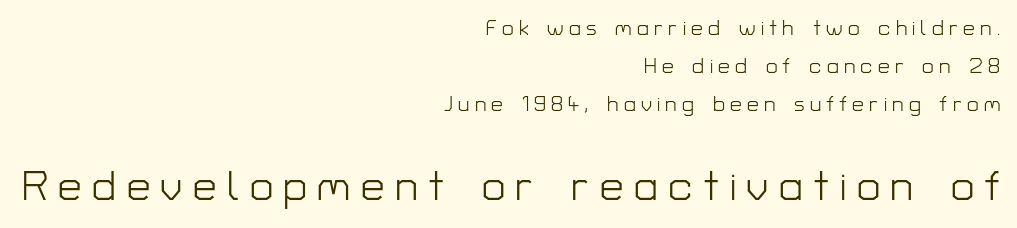
The image shows 42 px light sans-serif type, upright; set right-aligned, line spacing 1.8x, unusually wide letter spacing (+0.25 em), not underlined; the second (bottom) block is 2.0x larger; low stroke contrast and a medium x-height.
